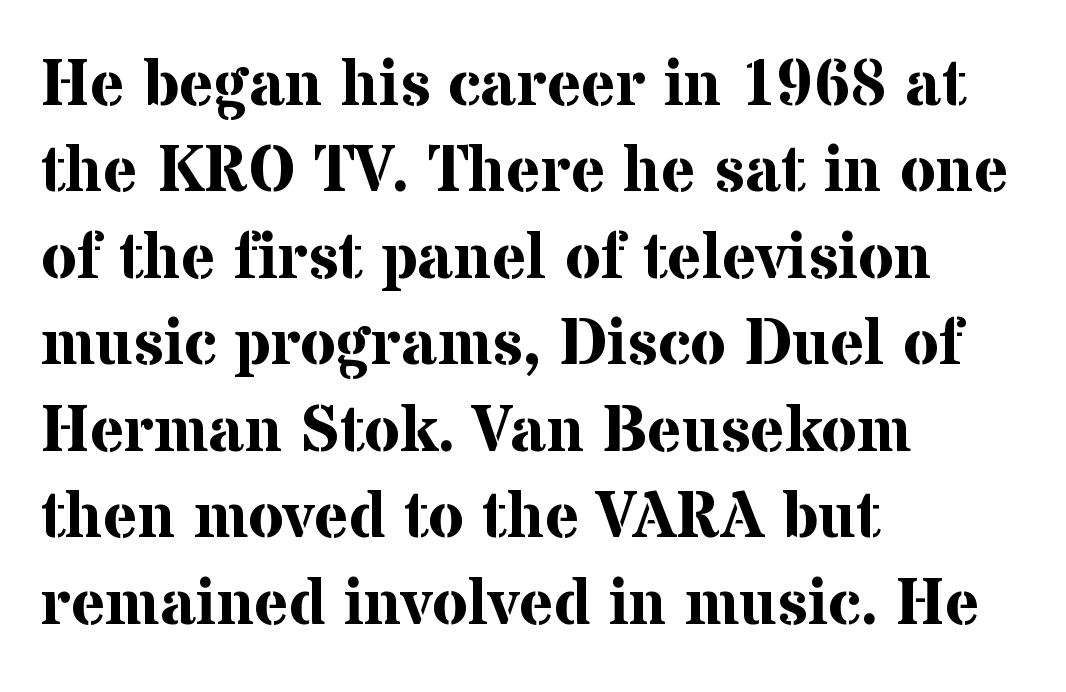
{"serif": "yes", "italic": "no", "bold": "yes", "weight": "bold", "width": "normal", "stroke_contrast": "medium", "x_height": "medium", "monospaced": "no", "underline": "no", "align": "left", "line_spacing": "normal", "line_spacing_ratio": 1.33, "letter_spacing": "normal", "letter_spacing_em": 0.0, "glyph_px": 65}
